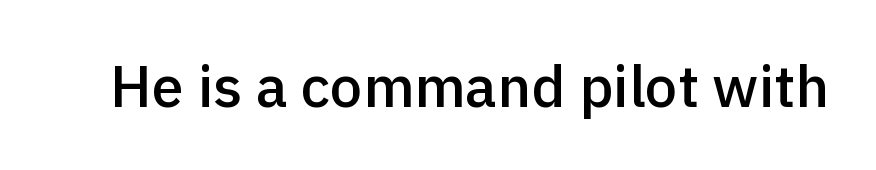
If you drew a line through each stem, it would be perfectly vertical. Nothing unusual about the tracking: characters are spaced as the font intends. The rendering uses natural spacing where letterforms have individual widths. The foot of each line stays bare and open.
